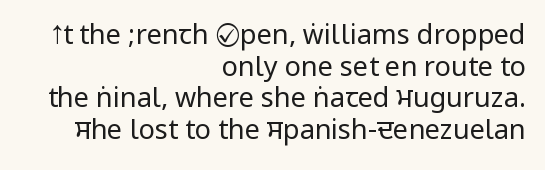
{"italic": "no", "bold": "no", "underline": "no", "align": "right", "line_spacing_ratio": 1.17, "letter_spacing": "normal", "letter_spacing_em": 0.0, "glyph_px": 27}
